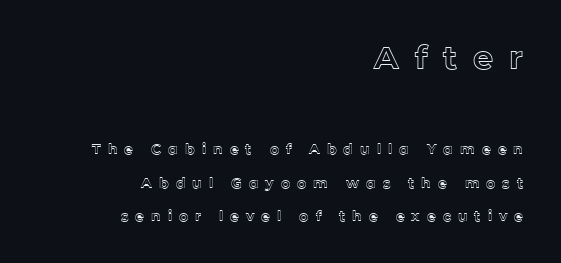
You could not count columns in this text — the font is proportionally spaced. Clear beneath every line of the passage. Note: larger setting up top, smaller setting below. The rendering uses a large line-height, opening up the rows. The text block is weighted toward the right margin, trailing off unevenly leftward.
